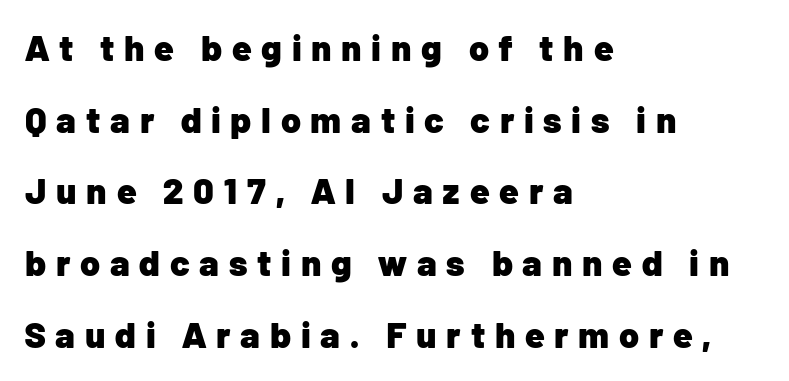
The image shows 36 px heavy sans-serif type, upright; set left-aligned, loose line spacing (1.99x), unusually wide letter spacing (+0.27 em), not underlined; low stroke contrast and a medium x-height.
